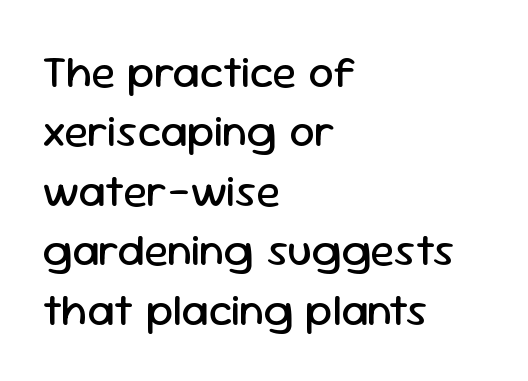
A typesetter would call this proportional, since set widths differ per character. Visually the block forms a straight wall on the left and a jagged coastline on the right. Letter spacing: default. No italicization has been applied; the sample stays upright. The foot of each line stays bare and open. The block of text has a typical density, with ordinary space between rows.
